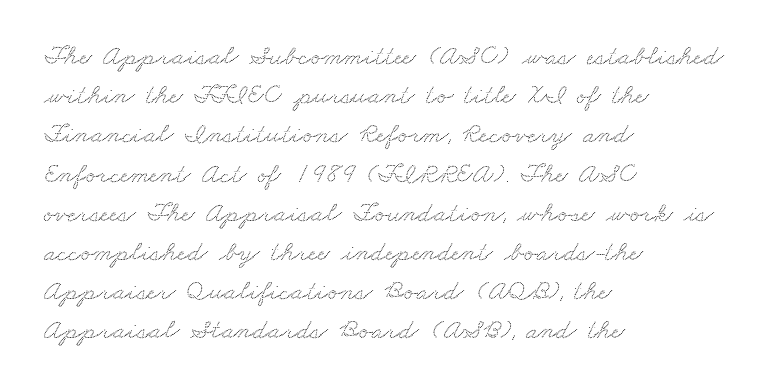
{"serif": "yes", "width": "wide", "stroke_contrast": "medium", "x_height": "small", "monospaced": "no", "underline": "no", "align": "left", "line_spacing": "normal", "line_spacing_ratio": 1.4, "letter_spacing": "normal", "letter_spacing_em": 0.0, "glyph_px": 28}
